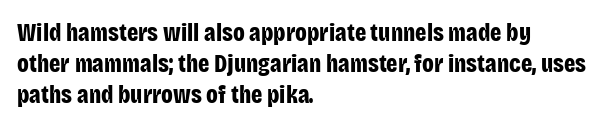
Q: Is the text bold? A: Yes.
Q: Is the text italic (slanted)? A: No, it is upright.
Q: Is the text underlined? A: No.
Q: How is the paragraph aligned? A: Left-aligned.
Q: Is the spacing between letters normal or unusually wide? A: Normal.
